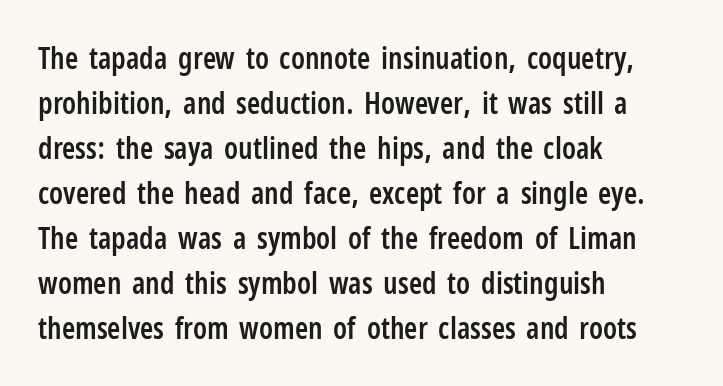
The image shows 30 px semibold, condensed sans-serif type, upright; set left-aligned, normal line spacing (1.5x), normal letter spacing, not underlined; low stroke contrast and a medium x-height.
